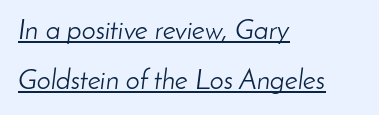
{"italic": "yes", "lean": "right", "slant_degrees": 8, "bold": "no", "weight": "light", "width": "normal", "stroke_contrast": "low", "x_height": "small", "monospaced": "no", "underline": "yes", "align": "left", "line_spacing_ratio": 1.79, "letter_spacing": "normal", "letter_spacing_em": 0.0, "glyph_px": 28}
